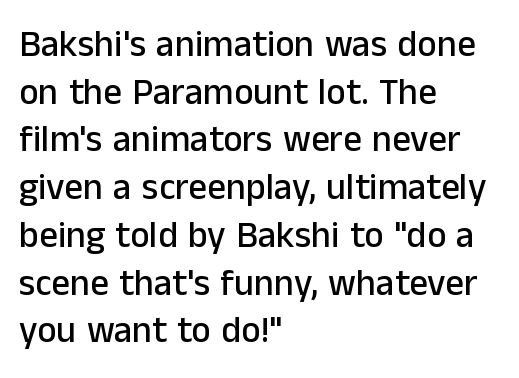
{"serif": "no", "italic": "no", "width": "normal", "stroke_contrast": "low", "x_height": "medium", "monospaced": "no", "underline": "no", "align": "left", "line_spacing": "normal", "line_spacing_ratio": 1.29, "letter_spacing": "normal", "letter_spacing_em": 0.0, "glyph_px": 37}
